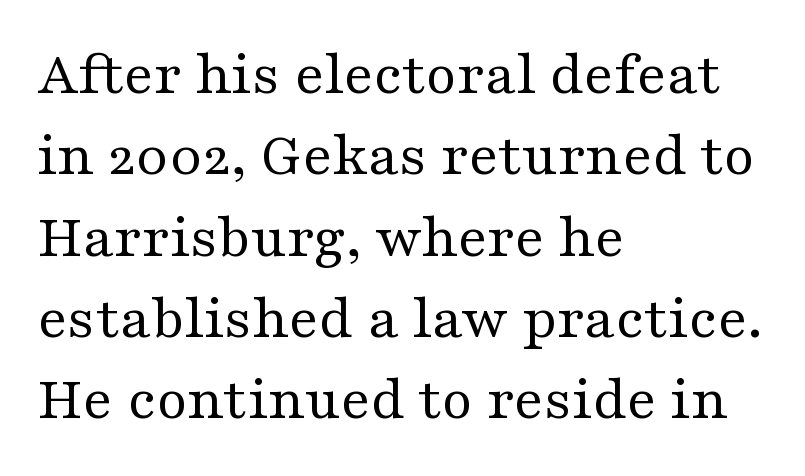
{"serif": "yes", "italic": "no", "bold": "no", "weight": "regular", "width": "wide", "stroke_contrast": "medium", "x_height": "medium", "monospaced": "no", "underline": "no", "align": "left", "line_spacing": "normal", "line_spacing_ratio": 1.29, "letter_spacing": "normal", "letter_spacing_em": 0.0, "glyph_px": 63}
